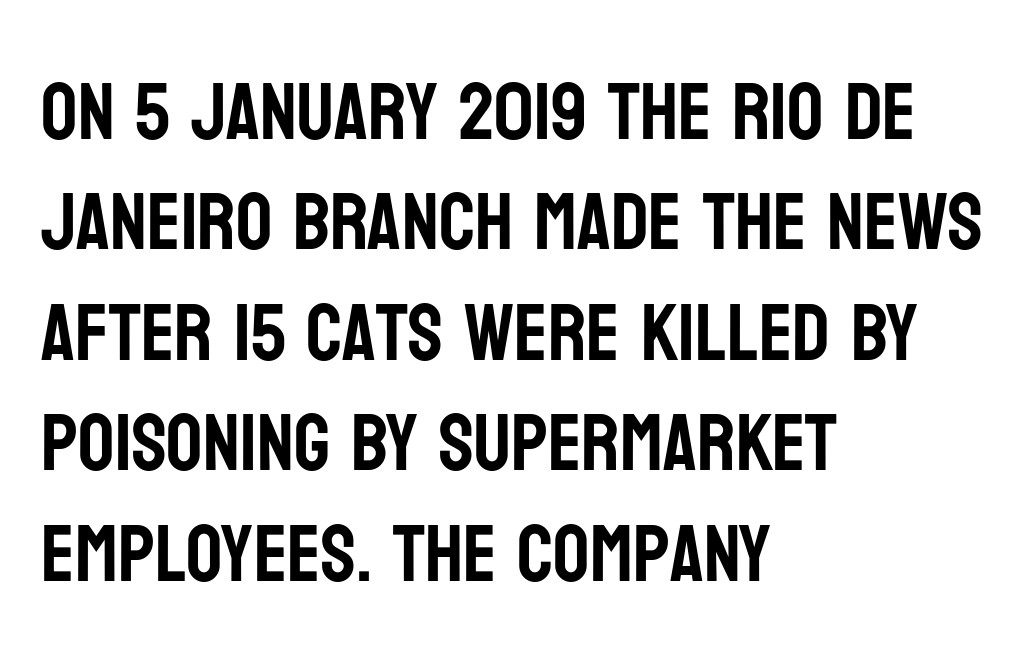
A typesetter would call this proportional, since set widths differ per character. Italic? Not at all — the glyphs are vertical. The space directly below the letters is spotless. The text block is weighted toward the left margin, trailing off unevenly rightward. Serif or sans? Sans — the stroke terminals are bare. The letterforms sit shoulder to shoulder at normal distance.
